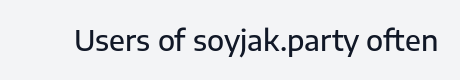
{"serif": "no", "italic": "no", "bold": "semi", "weight": "semibold", "width": "normal", "stroke_contrast": "low", "x_height": "medium", "monospaced": "no", "underline": "no", "letter_spacing": "normal", "letter_spacing_em": 0.0, "glyph_px": 28}
